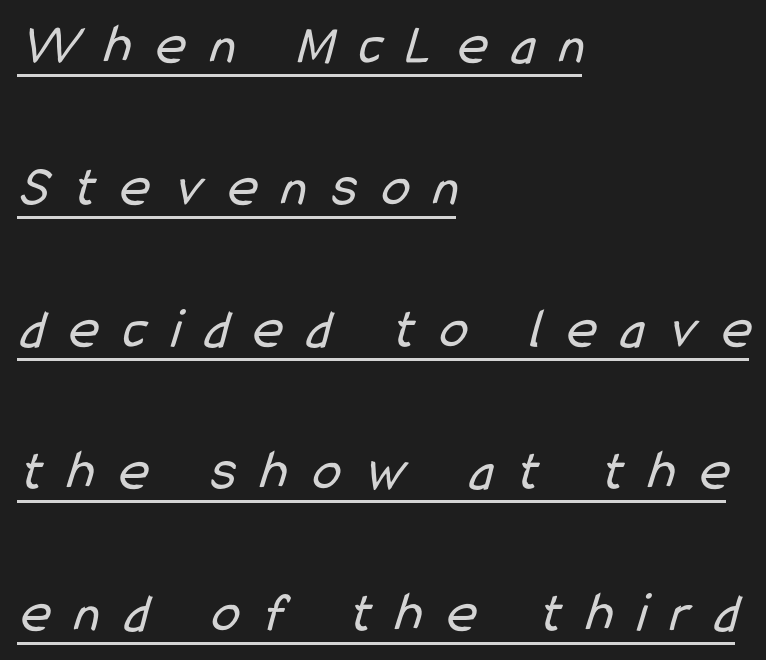
Q: Is the text bold? A: No.
Q: Is the typeface a serif or a sans-serif typeface? A: Sans-serif.
Q: Is the text underlined? A: Yes.
Q: How is the paragraph aligned? A: Left-aligned.
Q: Is the spacing between letters normal or unusually wide? A: Unusually wide.
Q: Is the spacing between lines tight, normal or loose? A: Loose.
Q: Width (condensed, normal, or wide)? A: Condensed.
Q: Stroke contrast? A: Low.
Q: x-height? A: Medium.
Q: Monospaced? A: No.
